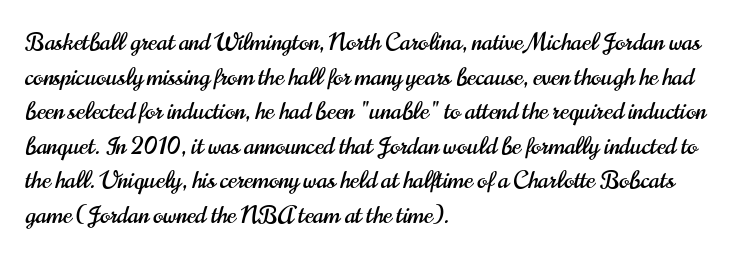
The image shows 24 px text type; set left-aligned, normal line spacing (1.44x), normal letter spacing, not underlined.
